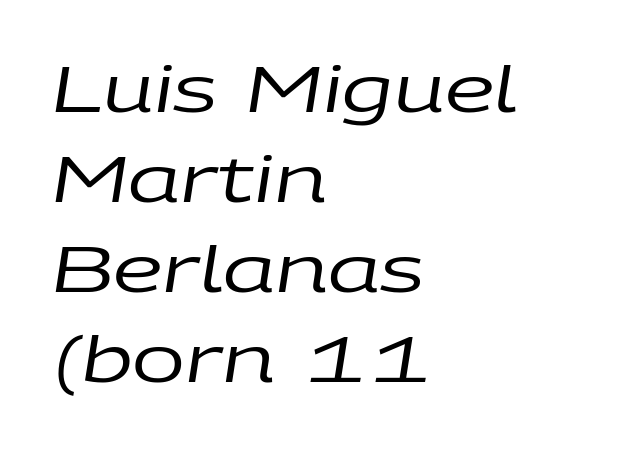
{"italic": "yes", "lean": "right", "slant_degrees": 9, "bold": "no", "weight": "regular", "width": "wide", "stroke_contrast": "low", "x_height": "large", "monospaced": "no", "underline": "no", "align": "left", "line_spacing": "normal", "line_spacing_ratio": 1.43, "letter_spacing": "normal", "letter_spacing_em": 0.0, "glyph_px": 63}
